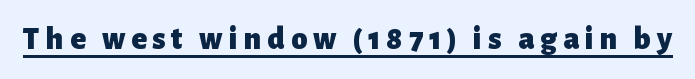
{"serif": "no", "italic": "no", "bold": "yes", "weight": "heavy", "width": "normal", "stroke_contrast": "low", "x_height": "medium", "monospaced": "no", "underline": "yes", "glyph_px": 32}
